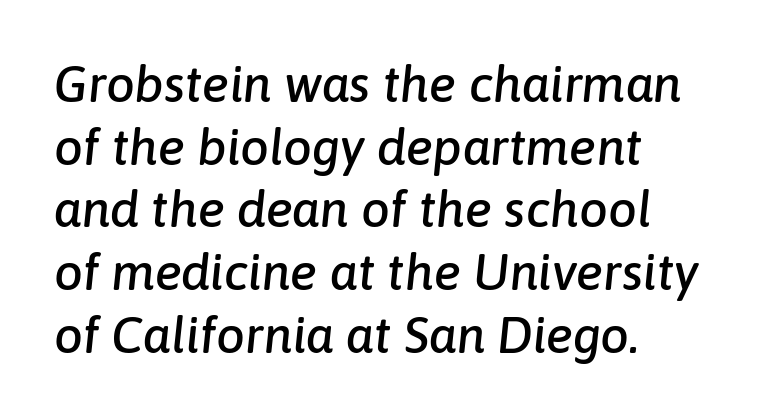
Q: Is the text italic (slanted)? A: Yes, it leans right by about 6 degrees.
Q: Is the text underlined? A: No.
Q: How is the paragraph aligned? A: Left-aligned.
Q: Is the spacing between letters normal or unusually wide? A: Normal.
Q: Width (condensed, normal, or wide)? A: Normal.
Q: Stroke contrast? A: Low.
Q: x-height? A: Medium.
Q: Monospaced? A: No.
